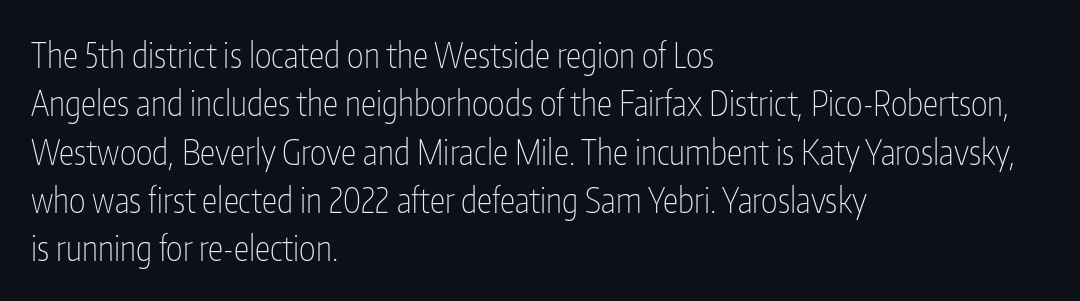
The image shows 35 px thin, condensed sans-serif type, upright; set left-aligned, normal line spacing (1.38x), normal letter spacing, not underlined; low stroke contrast and a medium x-height.
